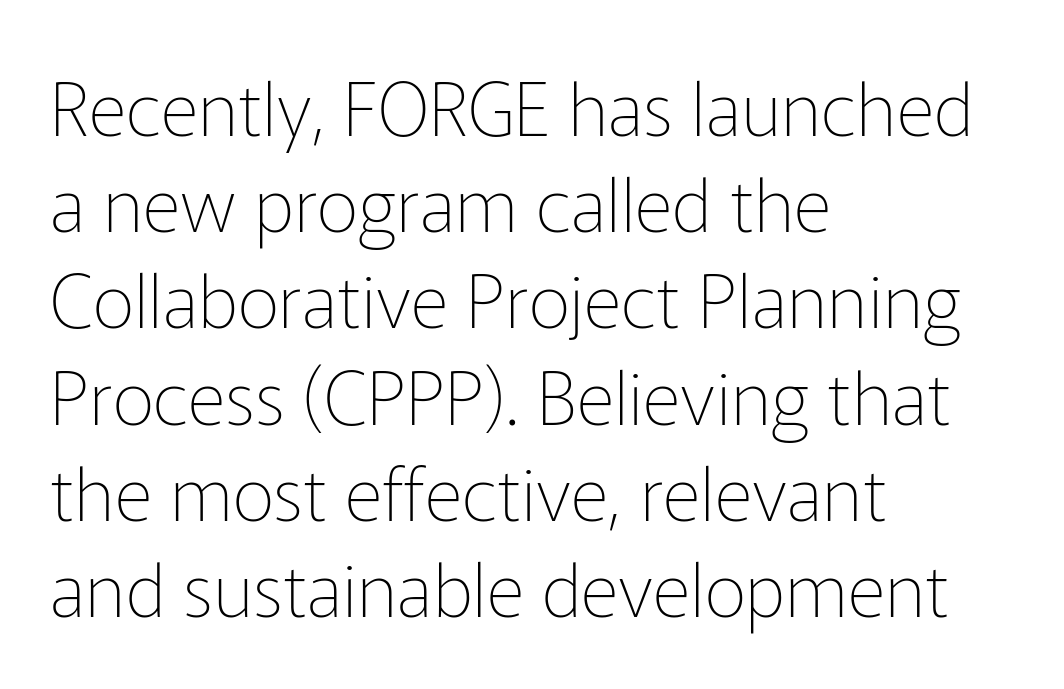
Descenders hang freely into open space. Letter spacing: default. Rows of type keep a routine distance in the vertical direction. Varying glyph widths throughout — classic text-font behaviour. Alignment: flush left. Stem width sits at or under what a default text font uses.
